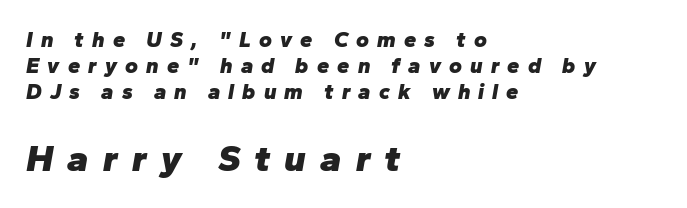
{"italic": "yes", "lean": "right", "slant_degrees": 10, "bold": "yes", "weight": "heavy", "width": "normal", "stroke_contrast": "low", "x_height": "medium", "monospaced": "no", "underline": "no", "align": "left", "line_spacing_ratio": 1.18, "letter_spacing": "wide", "letter_spacing_em": 0.37, "larger_block": "second", "size_ratio": 1.73, "glyph_px": 38}
